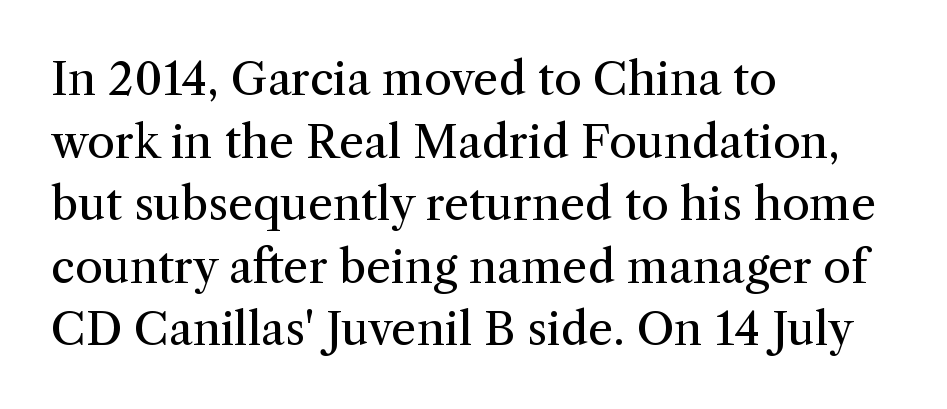
Q: Is the text bold? A: No.
Q: Is the text italic (slanted)? A: No, it is upright.
Q: Is the typeface a serif or a sans-serif typeface? A: Serif.
Q: Is the text underlined? A: No.
Q: How is the paragraph aligned? A: Left-aligned.
Q: Is the spacing between letters normal or unusually wide? A: Normal.
Q: Is the spacing between lines tight, normal or loose? A: Normal.
Q: Width (condensed, normal, or wide)? A: Normal.
Q: Stroke contrast? A: Medium.
Q: x-height? A: Medium.
Q: Monospaced? A: No.
